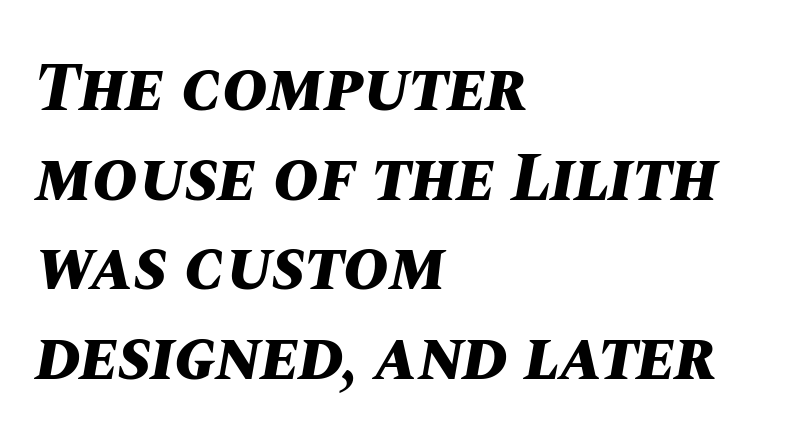
Q: Is the text bold? A: Yes.
Q: Is the text italic (slanted)? A: Yes, it leans right by about 10 degrees.
Q: Is the text underlined? A: No.
Q: How is the paragraph aligned? A: Left-aligned.
Q: Is the spacing between letters normal or unusually wide? A: Normal.
Q: Is the spacing between lines tight, normal or loose? A: Normal.
Q: Width (condensed, normal, or wide)? A: Normal.
Q: Stroke contrast? A: Medium.
Q: x-height? A: Large.
Q: Monospaced? A: No.
